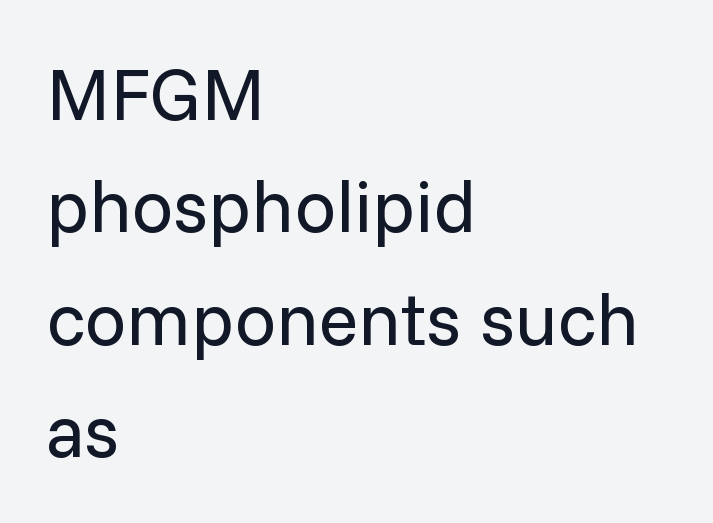
The passage shown stacks its lines at a standard gap. Plain, unruled lines of type. Varying glyph widths throughout — classic text-font behaviour. A classic flush-left, rag-right setting is used for this passage.
